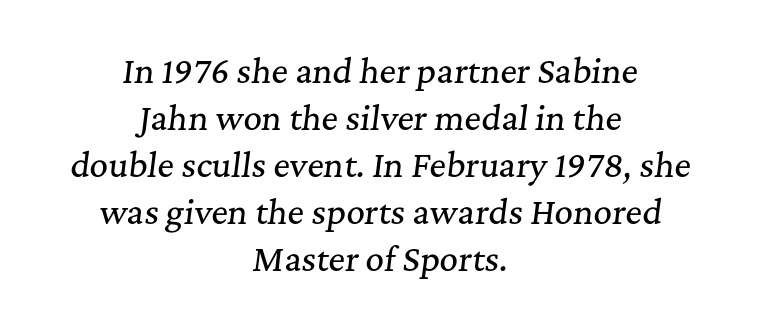
The image shows 32 px serif type, italic (leaning right); set centered, normal line spacing (1.47x), normal letter spacing, not underlined; medium stroke contrast and a medium x-height.
